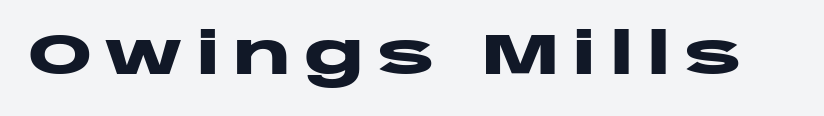
Q: Is the text bold? A: Yes.
Q: Is the text italic (slanted)? A: No, it is upright.
Q: Is the typeface a serif or a sans-serif typeface? A: Sans-serif.
Q: Is the text underlined? A: No.
Q: Is the spacing between letters normal or unusually wide? A: Unusually wide.
Q: Width (condensed, normal, or wide)? A: Wide.
Q: Stroke contrast? A: Low.
Q: x-height? A: Large.
Q: Monospaced? A: No.
